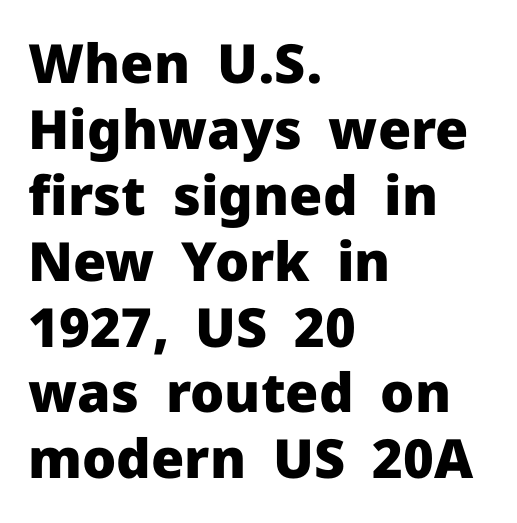
Q: Is the text bold? A: Yes.
Q: Is the text italic (slanted)? A: No, it is upright.
Q: Is the typeface a serif or a sans-serif typeface? A: Sans-serif.
Q: Is the text underlined? A: No.
Q: How is the paragraph aligned? A: Left-aligned.
Q: Is the spacing between letters normal or unusually wide? A: Normal.
Q: Width (condensed, normal, or wide)? A: Normal.
Q: Stroke contrast? A: Low.
Q: x-height? A: Medium.
Q: Monospaced? A: No.
